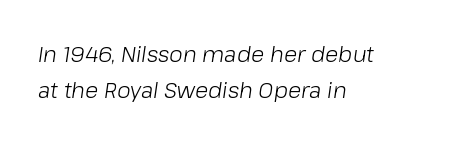
The image shows 22 px text type, italic (leaning right); set left-aligned, normal line spacing (1.65x), normal letter spacing, not underlined.
